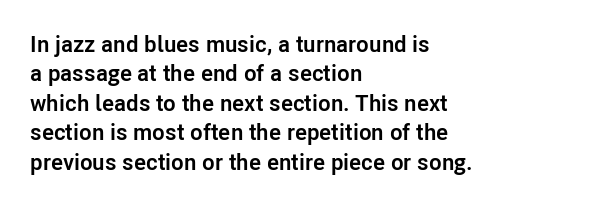
In terms of posture, this sample is upright. Whoever set this chose a conventional vertical rhythm. The space directly below the letters is spotless. A typesetter would call this zero additional tracking.
